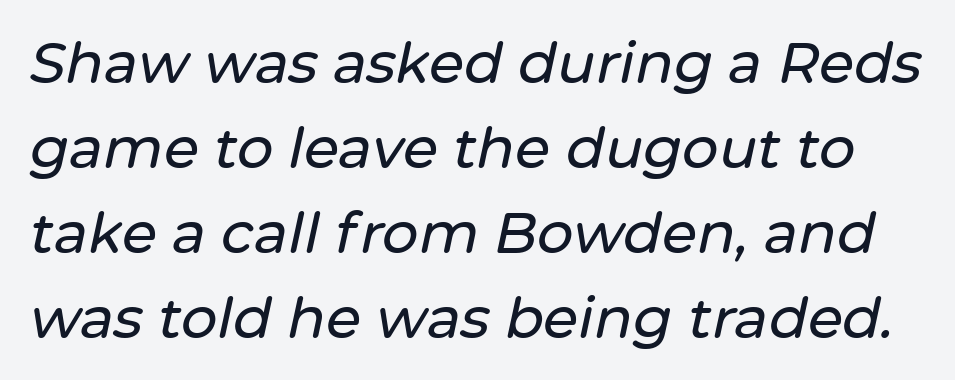
The face used here is proportionally spaced, like ordinary book or web type. Style check: oblique. Compared with typical paragraphs, the rows here are spaced about the same. Descenders hang freely into open space.
